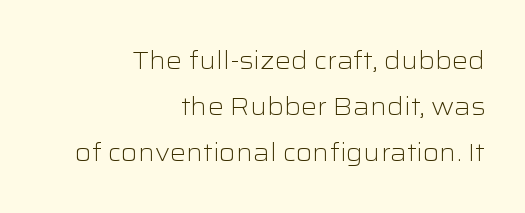
{"italic": "no", "bold": "no", "underline": "no", "align": "right", "line_spacing_ratio": 1.85, "letter_spacing": "normal", "letter_spacing_em": 0.0, "glyph_px": 25}
